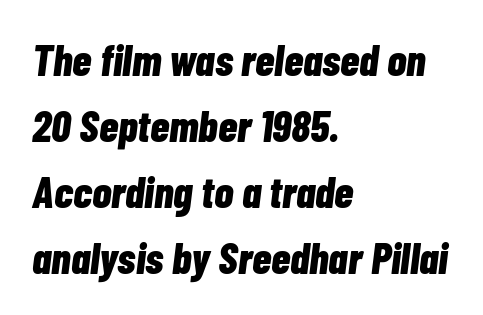
Q: Is the text bold? A: Yes.
Q: Is the text italic (slanted)? A: Yes, it leans right by about 7 degrees.
Q: Is the text underlined? A: No.
Q: How is the paragraph aligned? A: Left-aligned.
Q: Is the spacing between letters normal or unusually wide? A: Normal.
Q: Is the spacing between lines tight, normal or loose? A: Normal.
Q: Width (condensed, normal, or wide)? A: Condensed.
Q: Stroke contrast? A: Low.
Q: x-height? A: Medium.
Q: Monospaced? A: No.
